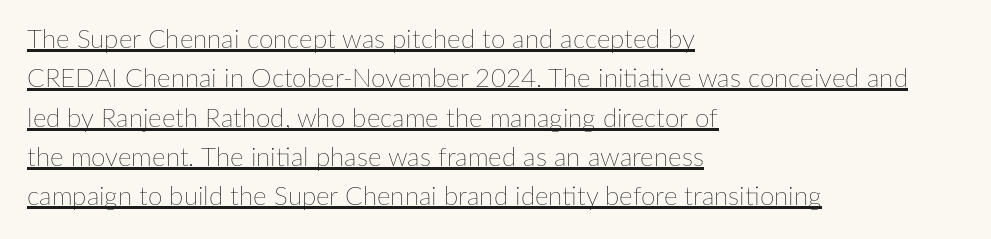
{"italic": "no", "bold": "no", "underline": "yes", "align": "left", "line_spacing": "normal", "line_spacing_ratio": 1.51, "letter_spacing": "normal", "letter_spacing_em": 0.0, "glyph_px": 26}
